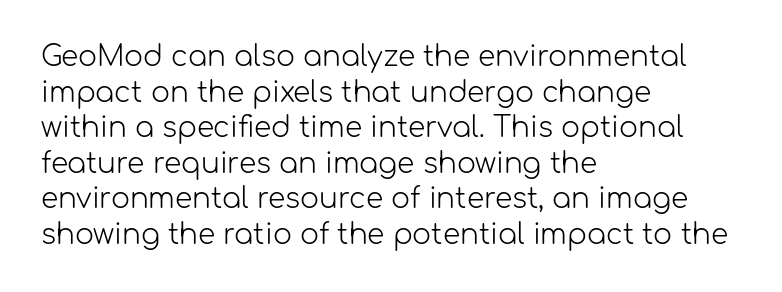
The image shows 28 px light sans-serif type, upright; set left-aligned, normal line spacing (1.27x), normal letter spacing, not underlined; low stroke contrast and a medium x-height.
